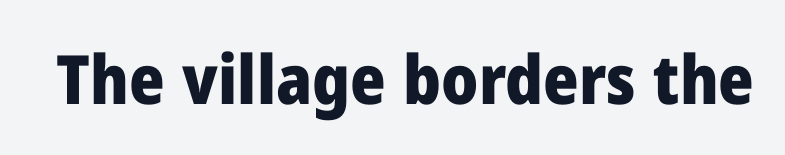
{"serif": "no", "italic": "no", "bold": "yes", "weight": "heavy", "width": "normal", "stroke_contrast": "low", "x_height": "medium", "monospaced": "no", "underline": "no", "letter_spacing": "normal", "letter_spacing_em": 0.0, "glyph_px": 68}
